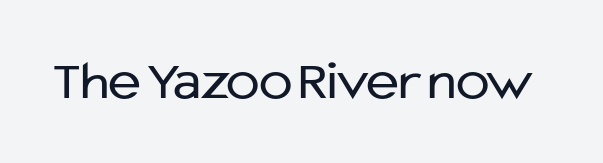
Q: Is the text bold? A: No.
Q: Is the text italic (slanted)? A: No, it is upright.
Q: Is the typeface a serif or a sans-serif typeface? A: Sans-serif.
Q: Is the text underlined? A: No.
Q: Is the spacing between letters normal or unusually wide? A: Normal.
Q: Width (condensed, normal, or wide)? A: Normal.
Q: Stroke contrast? A: Low.
Q: x-height? A: Medium.
Q: Monospaced? A: No.
